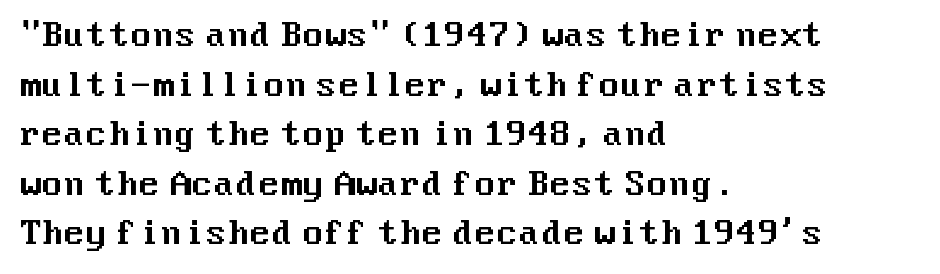
Q: Is the text italic (slanted)? A: No, it is upright.
Q: Is the typeface a serif or a sans-serif typeface? A: Sans-serif.
Q: Is the text underlined? A: No.
Q: How is the paragraph aligned? A: Left-aligned.
Q: Is the spacing between letters normal or unusually wide? A: Normal.
Q: Is the spacing between lines tight, normal or loose? A: Normal.
Q: Width (condensed, normal, or wide)? A: Normal.
Q: Stroke contrast? A: Medium.
Q: x-height? A: Medium.
